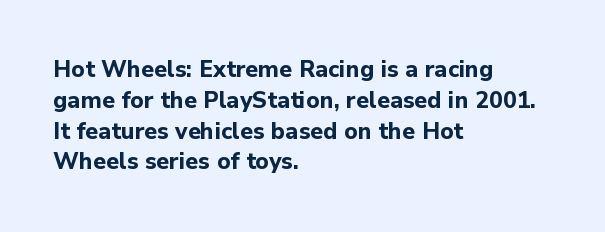
The image shows 23 px bold type, upright; set left-aligned, normal line spacing (1.34x), normal letter spacing, not underlined.
